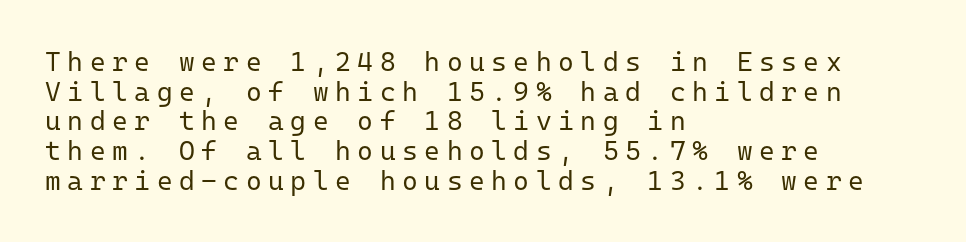
One-word summary of the alignment: left. The strip under each line holds only bare page. These lines were composed using upright roman letters. Glyph-to-glyph distance is far greater than everyday printed text. Leading is clearly below the norm, producing a dense column.
